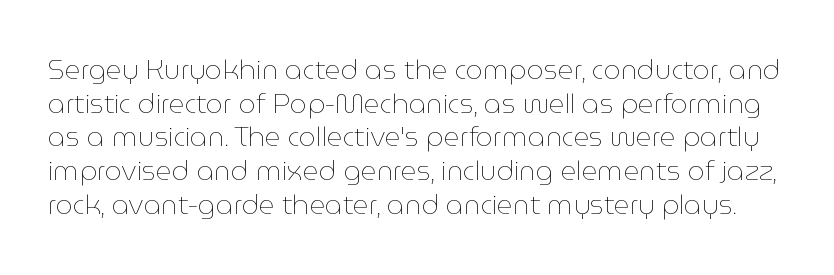
The image shows 27 px text type, upright; set normal line spacing (1.25x), normal letter spacing, not underlined.
